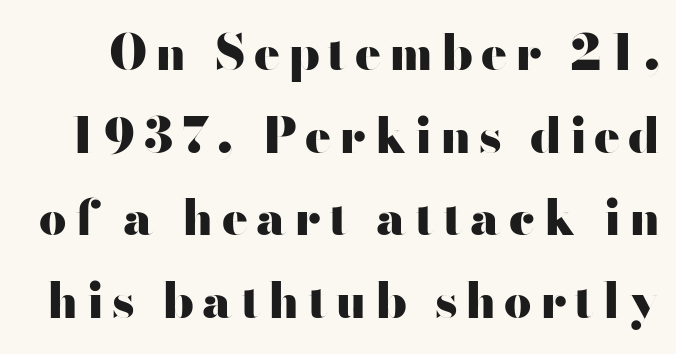
The image shows 48 px heavy, wide type, upright; set line spacing 1.72x, not underlined; high stroke contrast and a small x-height.
